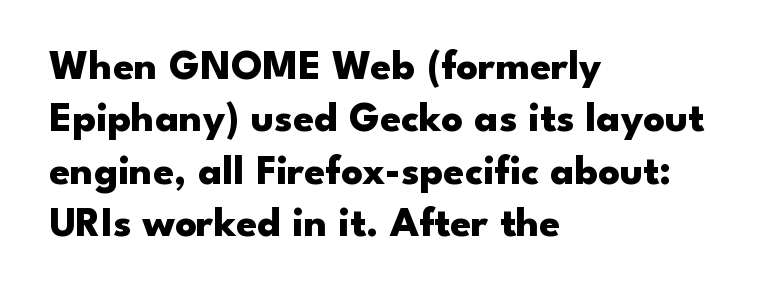
Q: Is the text bold? A: Yes.
Q: Is the text italic (slanted)? A: No, it is upright.
Q: Is the typeface a serif or a sans-serif typeface? A: Sans-serif.
Q: Is the text underlined? A: No.
Q: How is the paragraph aligned? A: Left-aligned.
Q: Is the spacing between letters normal or unusually wide? A: Normal.
Q: Is the spacing between lines tight, normal or loose? A: Normal.
Q: Width (condensed, normal, or wide)? A: Wide.
Q: Stroke contrast? A: Low.
Q: x-height? A: Small.
Q: Monospaced? A: No.
